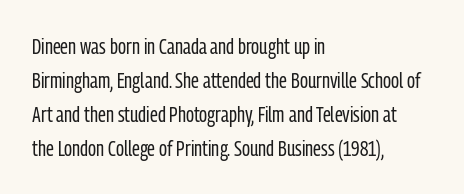
Q: Is the text bold? A: No.
Q: Is the text italic (slanted)? A: No, it is upright.
Q: Is the text underlined? A: No.
Q: How is the paragraph aligned? A: Left-aligned.
Q: Is the spacing between letters normal or unusually wide? A: Normal.
Q: Is the spacing between lines tight, normal or loose? A: Normal.
